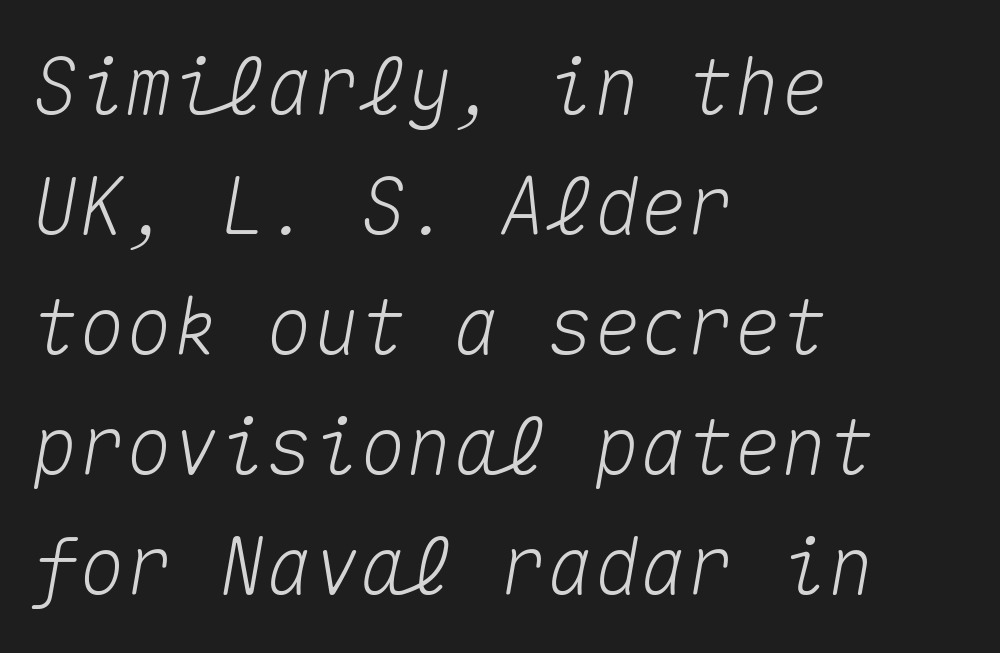
{"italic": "yes", "lean": "right", "slant_degrees": 10, "width": "normal", "stroke_contrast": "medium", "x_height": "medium", "monospaced": "yes", "underline": "no", "align": "left", "line_spacing": "normal", "line_spacing_ratio": 1.54, "letter_spacing": "normal", "letter_spacing_em": 0.0, "glyph_px": 78}
